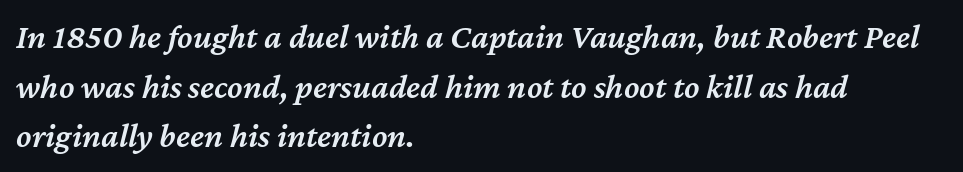
A fair bit of extra ink — the face is semibold, not bold. In terms of letterspacing, this is plain default setting. Clear beneath every line of the passage. The letters are slanted; this is an italic face.
